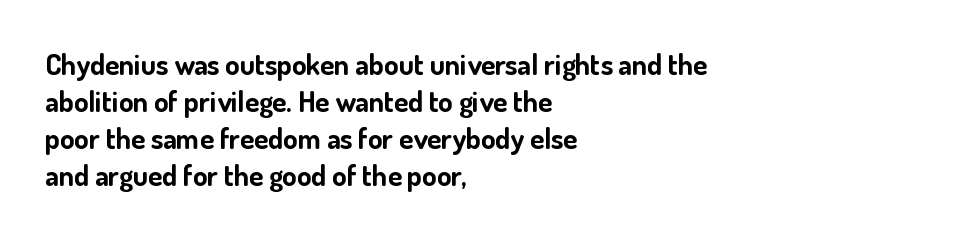
Q: Is the text bold? A: Yes.
Q: Is the text italic (slanted)? A: No, it is upright.
Q: Is the typeface a serif or a sans-serif typeface? A: Sans-serif.
Q: Is the text underlined? A: No.
Q: How is the paragraph aligned? A: Left-aligned.
Q: Is the spacing between letters normal or unusually wide? A: Normal.
Q: Is the spacing between lines tight, normal or loose? A: Normal.
Q: Width (condensed, normal, or wide)? A: Normal.
Q: Stroke contrast? A: Low.
Q: x-height? A: Small.
Q: Monospaced? A: No.
